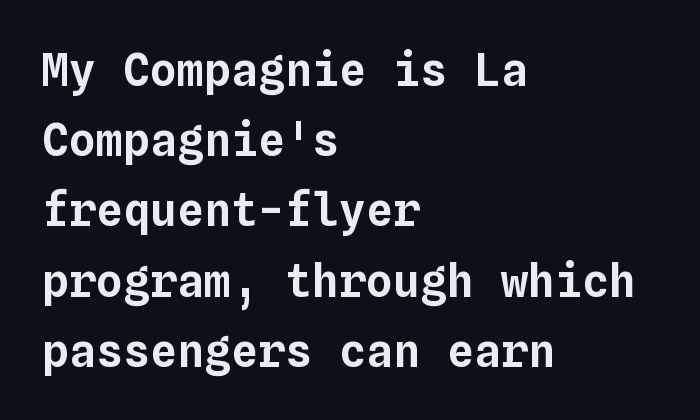
The image shows 45 px text type, upright, monospaced; set left-aligned, normal line spacing (1.56x), normal letter spacing, not underlined; low stroke contrast and a medium x-height.
